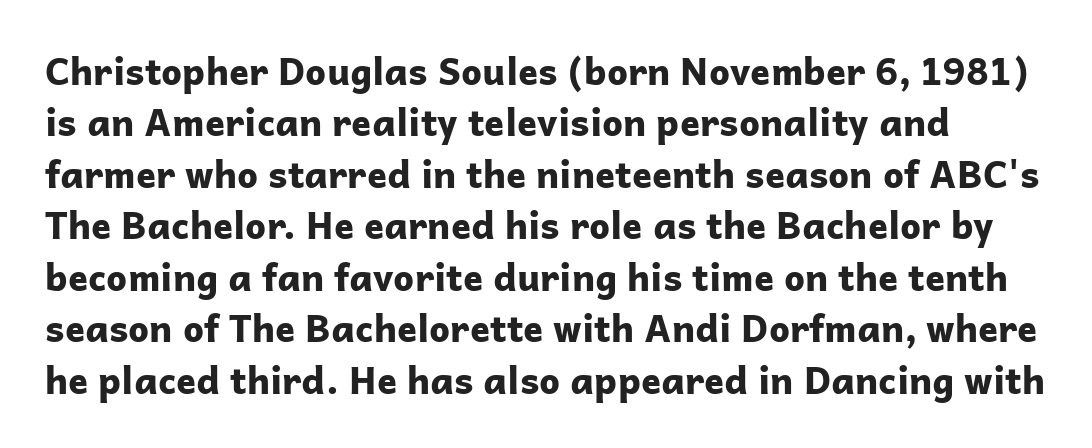
Honestly, the letter spacing is just normal — you wouldn't notice it. The space between consecutive lines is moderate. You can tell it's not italic because the verticals are truly vertical. In terms of weight, the rendering is a true, heavy bold. Proportional: the letters do not fall into vertical columns.
